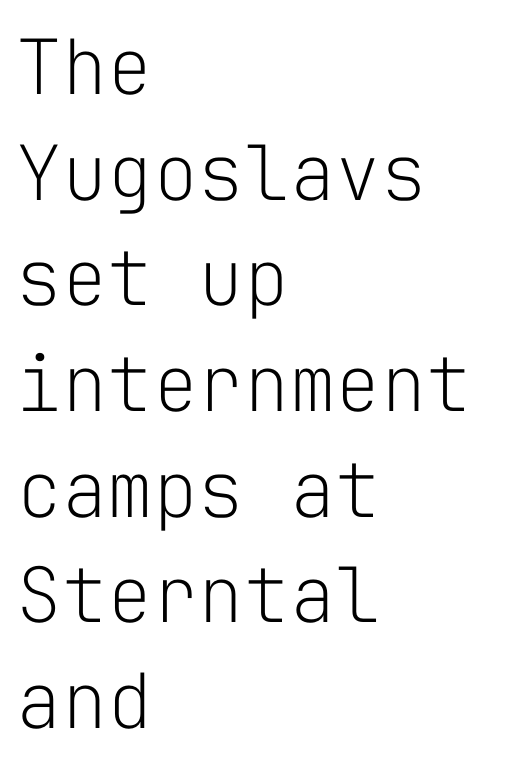
The letterforms sit at book weight or below. Inter-character spacing is left at the font's built-in metrics. Monospaced: the letters line up in strict vertical columns. To sum up the face: it is a sans, with no serifs. Has an underline been added? It has not.
